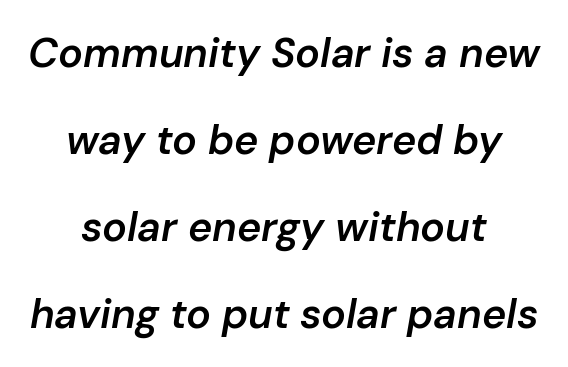
{"italic": "yes", "lean": "right", "slant_degrees": 10, "bold": "semi", "weight": "semibold", "width": "normal", "stroke_contrast": "low", "x_height": "medium", "monospaced": "no", "underline": "no", "align": "center", "line_spacing": "loose", "line_spacing_ratio": 2.12, "letter_spacing": "normal", "letter_spacing_em": 0.0, "glyph_px": 41}
